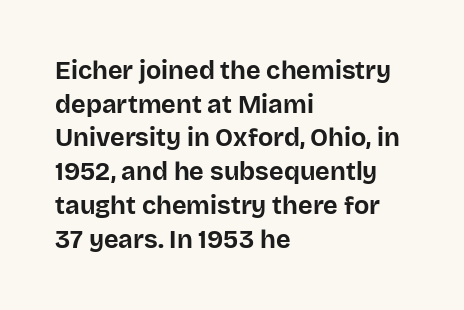
The image shows 25 px bold type, upright; set left-aligned, normal line spacing (1.35x), normal letter spacing, not underlined.
